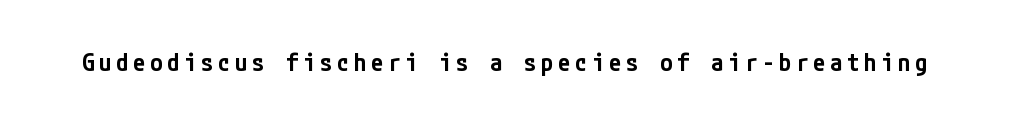
{"italic": "no", "bold": "semi", "underline": "no", "glyph_px": 25}
